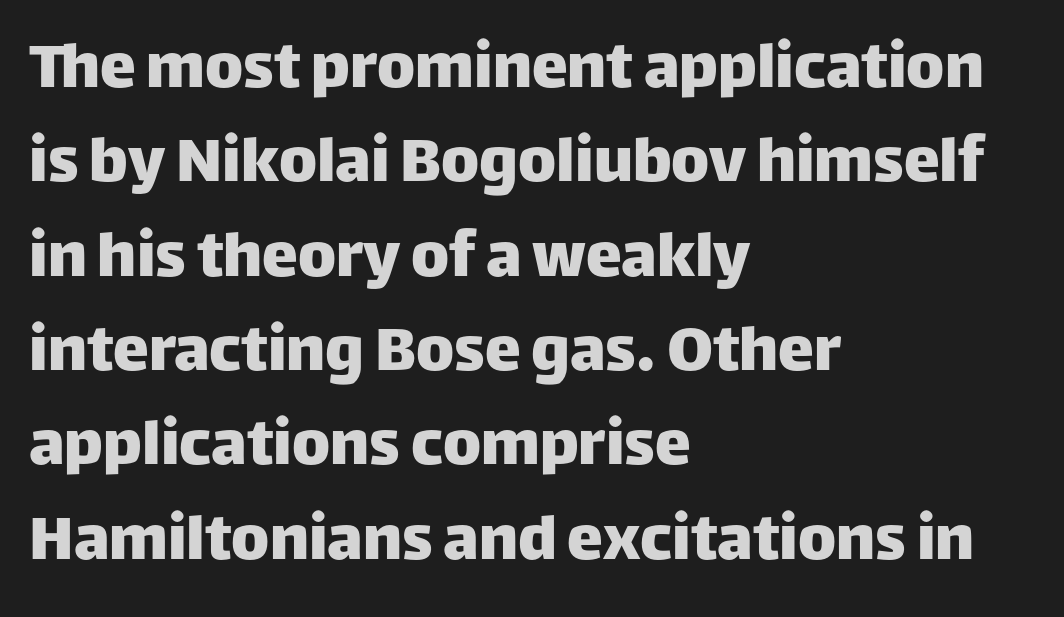
All the whitespace from short lines collects on the right. Inter-character spacing is left at the font's built-in metrics. Beneath every word, the page is bare. Honestly, the row spacing looks completely unremarkable.
